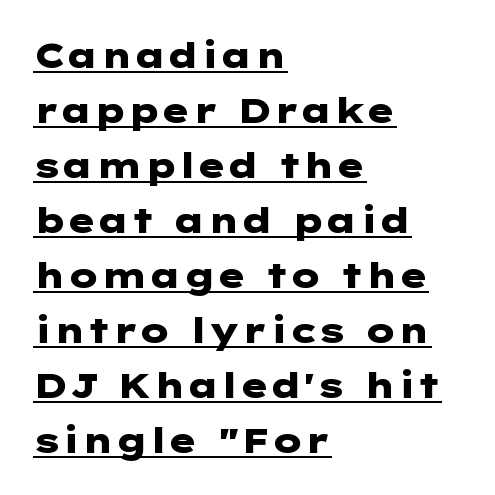
{"serif": "no", "italic": "no", "bold": "yes", "weight": "heavy", "width": "wide", "stroke_contrast": "low", "x_height": "medium", "underline": "yes", "align": "left", "line_spacing": "normal", "line_spacing_ratio": 1.57, "letter_spacing": "normal", "letter_spacing_em": 0.0, "glyph_px": 35}
